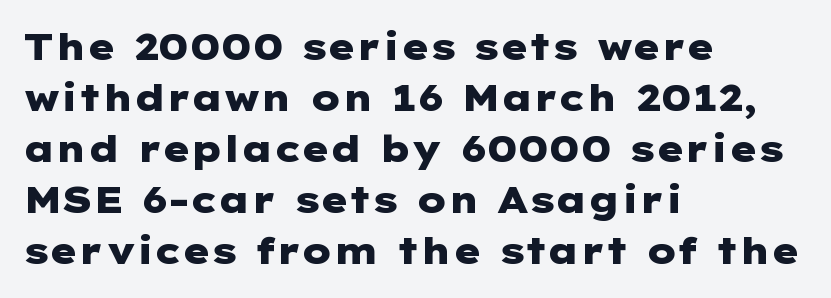
{"serif": "no", "italic": "no", "bold": "yes", "weight": "heavy", "width": "wide", "stroke_contrast": "low", "x_height": "medium", "underline": "no", "align": "left", "line_spacing": "normal", "line_spacing_ratio": 1.38, "letter_spacing": "normal", "letter_spacing_em": 0.0, "glyph_px": 37}
